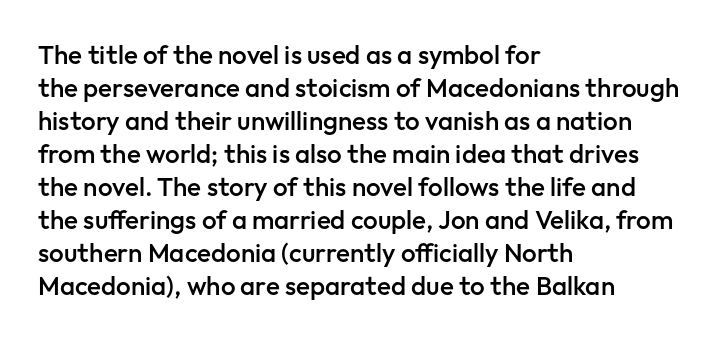
{"italic": "no", "bold": "semi", "underline": "no", "align": "left", "line_spacing": "normal", "line_spacing_ratio": 1.27, "letter_spacing": "normal", "letter_spacing_em": 0.0, "glyph_px": 26}
